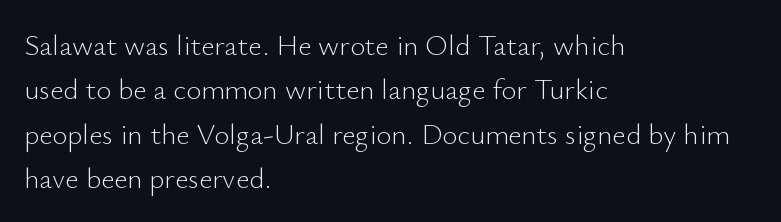
{"serif": "no", "italic": "no", "bold": "no", "weight": "light", "width": "normal", "stroke_contrast": "low", "x_height": "small", "monospaced": "no", "underline": "no", "align": "left", "line_spacing": "normal", "line_spacing_ratio": 1.53, "letter_spacing": "normal", "letter_spacing_em": 0.0, "glyph_px": 29}
